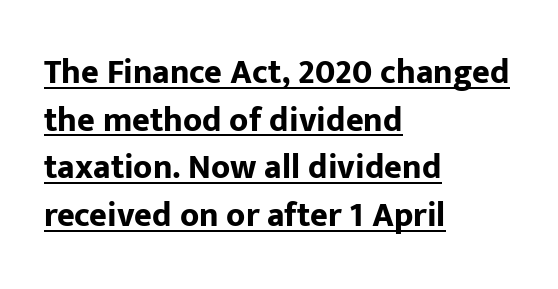
Q: Is the text bold? A: Yes.
Q: Is the text italic (slanted)? A: No, it is upright.
Q: Is the typeface a serif or a sans-serif typeface? A: Sans-serif.
Q: Is the text underlined? A: Yes.
Q: How is the paragraph aligned? A: Left-aligned.
Q: Is the spacing between letters normal or unusually wide? A: Normal.
Q: Is the spacing between lines tight, normal or loose? A: Normal.
Q: Width (condensed, normal, or wide)? A: Normal.
Q: Stroke contrast? A: Low.
Q: x-height? A: Medium.
Q: Monospaced? A: No.
